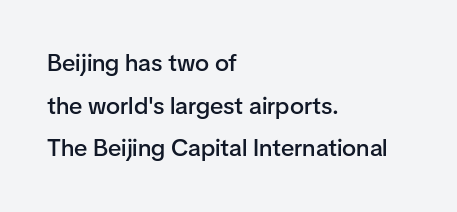
This is moderately heavy type, rendered in semibold. This is roman type, the default non-slanted kind. The lines are quadded left. Descender tails drop into unmarked territory. The gaps between neighbouring characters are ordinary and unremarkable.
